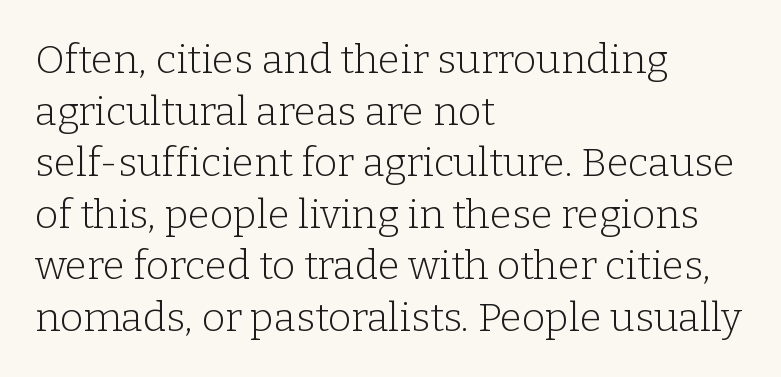
Q: Is the text bold? A: No.
Q: Is the text italic (slanted)? A: No, it is upright.
Q: Is the typeface a serif or a sans-serif typeface? A: Serif.
Q: Is the text underlined? A: No.
Q: How is the paragraph aligned? A: Left-aligned.
Q: Is the spacing between letters normal or unusually wide? A: Normal.
Q: Is the spacing between lines tight, normal or loose? A: Normal.
Q: Width (condensed, normal, or wide)? A: Normal.
Q: Stroke contrast? A: Low.
Q: x-height? A: Medium.
Q: Monospaced? A: No.
